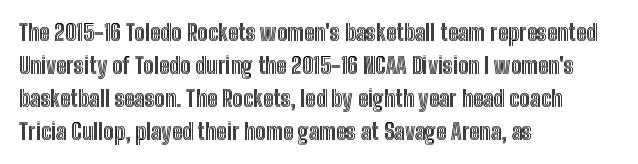
Q: Is the text italic (slanted)? A: No, it is upright.
Q: Is the text underlined? A: No.
Q: How is the paragraph aligned? A: Left-aligned.
Q: Is the spacing between letters normal or unusually wide? A: Normal.
Q: Is the spacing between lines tight, normal or loose? A: Normal.
